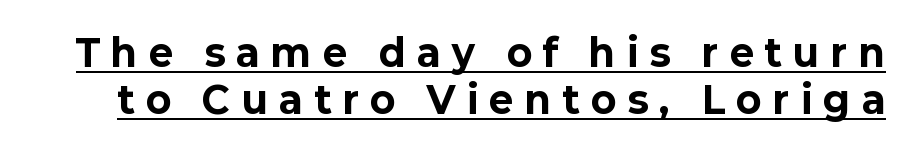
The image shows 37 px bold sans-serif type, upright; set normal line spacing (1.26x), unusually wide letter spacing (+0.32 em), underlined; low stroke contrast and a medium x-height.
